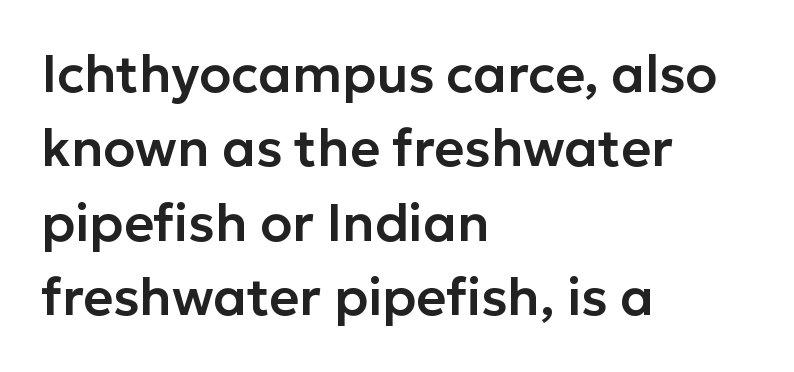
Q: Is the text italic (slanted)? A: No, it is upright.
Q: Is the typeface a serif or a sans-serif typeface? A: Sans-serif.
Q: Is the text underlined? A: No.
Q: How is the paragraph aligned? A: Left-aligned.
Q: Is the spacing between letters normal or unusually wide? A: Normal.
Q: Is the spacing between lines tight, normal or loose? A: Normal.
Q: Width (condensed, normal, or wide)? A: Normal.
Q: Stroke contrast? A: Low.
Q: x-height? A: Medium.
Q: Monospaced? A: No.
